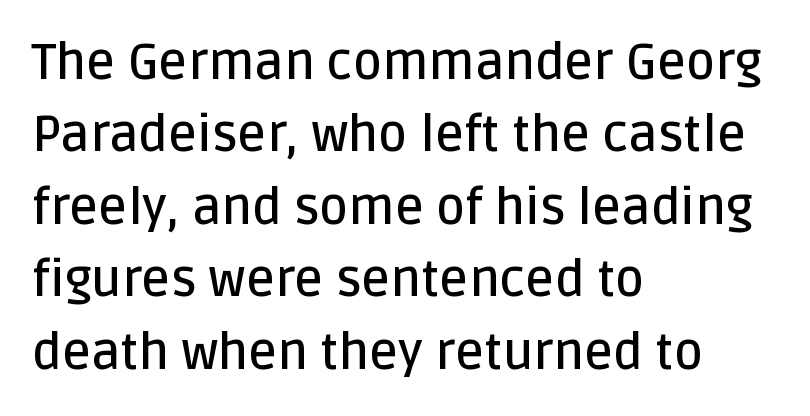
The image shows 50 px semibold sans-serif type, upright; set left-aligned, normal line spacing (1.45x), normal letter spacing, not underlined; low stroke contrast and a large x-height.
